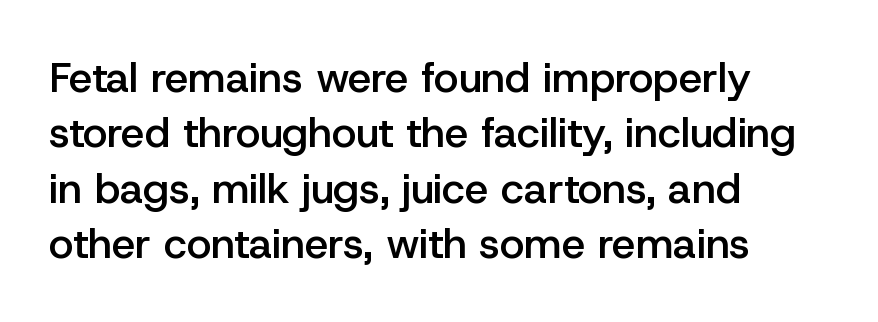
What weight is shown? A semibold, between regular and bold. The lettering holds an erect, upright posture throughout. The rag falls on the right side of this text block. Quick note: underline off. Does the type have serifs? No, each stem ends abruptly.
